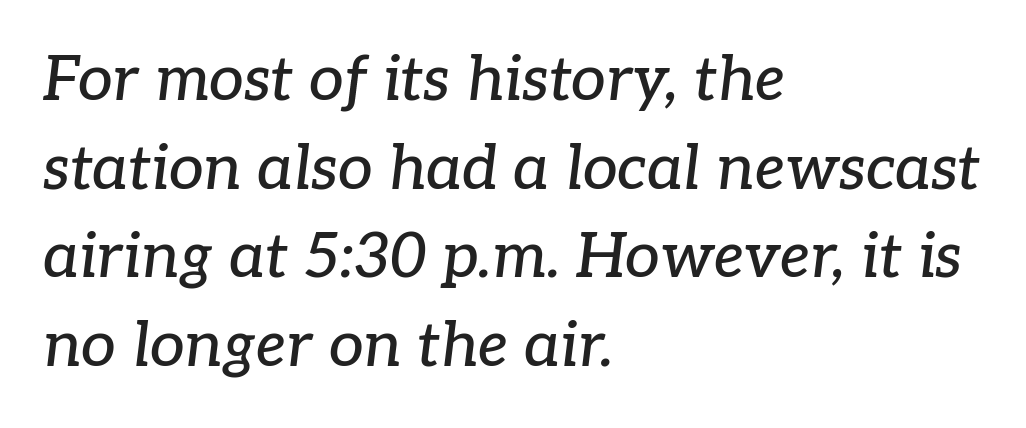
The image shows 62 px serif type, italic (leaning right); set left-aligned, normal line spacing (1.43x), normal letter spacing, not underlined; low stroke contrast and a medium x-height.
